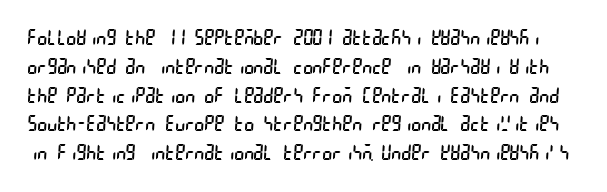
Tracking here is standard; glyphs follow each other at the usual distance. In terms of leading, this rendering sits right in the middle. The letters look calm and open, with moderate or lighter stems. The baseline area is clear.
